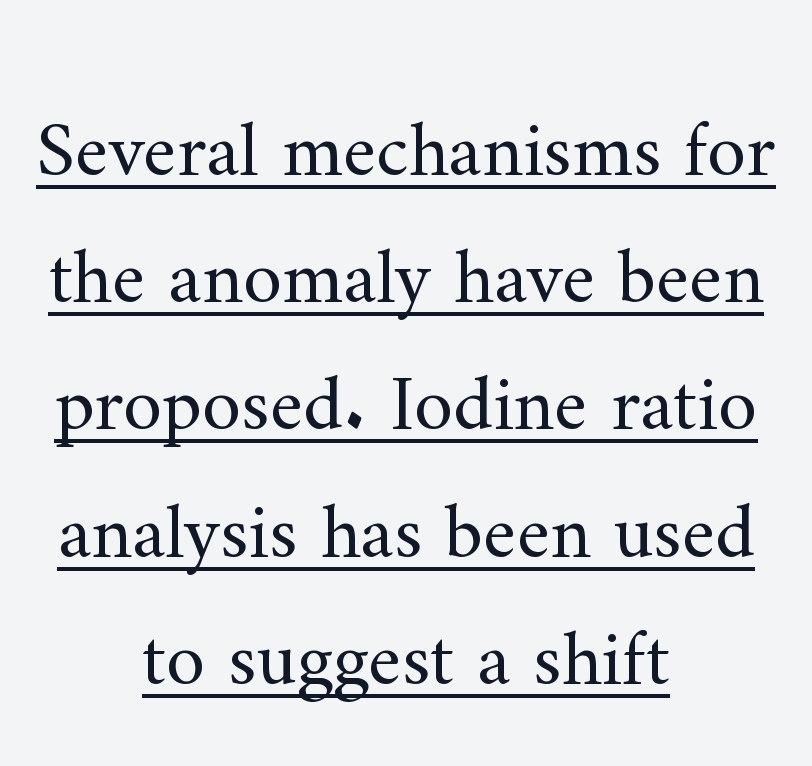
{"serif": "yes", "italic": "no", "bold": "no", "weight": "regular", "width": "normal", "stroke_contrast": "medium", "x_height": "small", "monospaced": "no", "underline": "yes", "align": "center", "line_spacing": "normal", "line_spacing_ratio": 1.61, "letter_spacing": "normal", "letter_spacing_em": 0.0, "glyph_px": 79}
